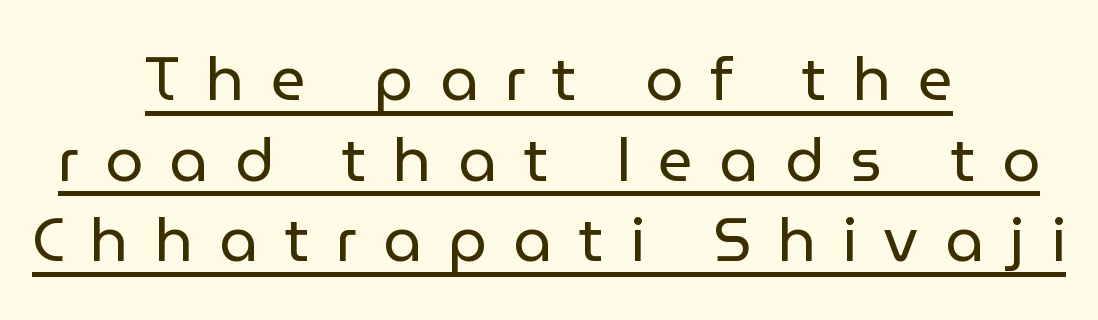
{"serif": "no", "italic": "no", "bold": "no", "weight": "regular", "width": "normal", "stroke_contrast": "low", "x_height": "medium", "monospaced": "no", "underline": "yes", "align": "center", "line_spacing": "normal", "line_spacing_ratio": 1.32, "letter_spacing": "wide", "letter_spacing_em": 0.43, "glyph_px": 61}
